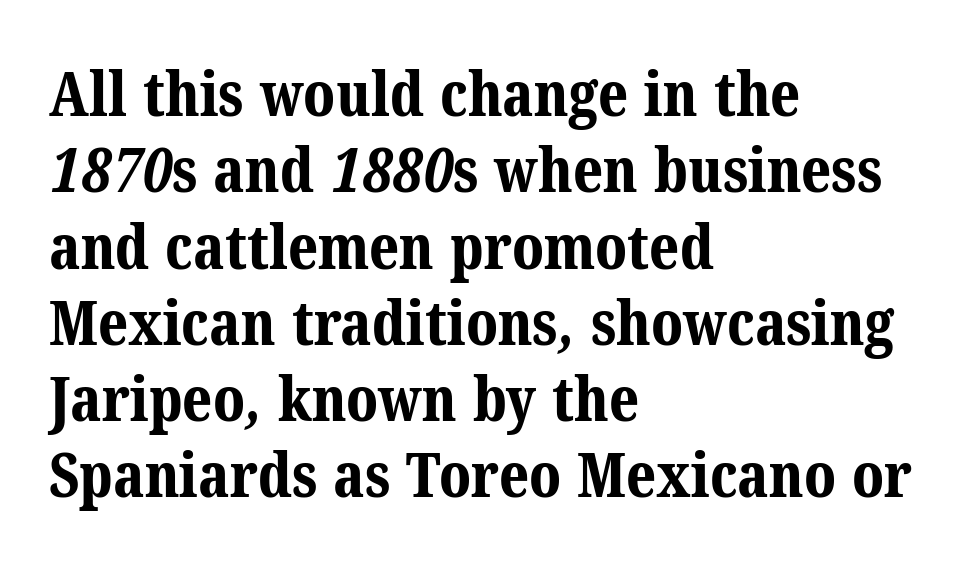
{"serif": "yes", "bold": "yes", "weight": "bold", "width": "normal", "stroke_contrast": "medium", "x_height": "medium", "monospaced": "no", "underline": "no", "align": "left", "line_spacing_ratio": 1.23, "letter_spacing": "normal", "letter_spacing_em": 0.0, "glyph_px": 62}
